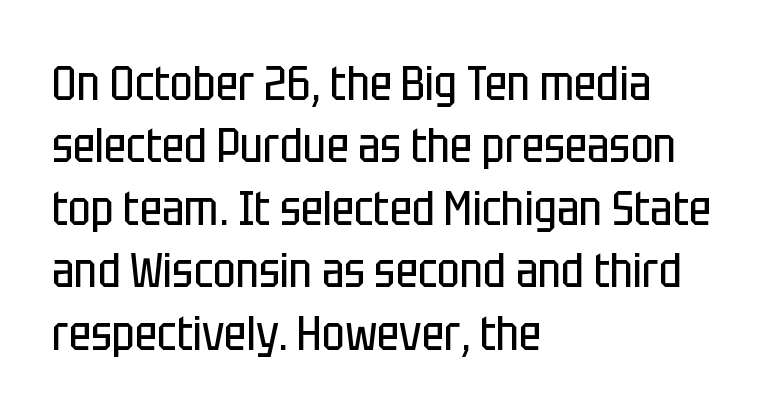
The letters stand upright; this is a roman face. The type family on display is of the sans-serif kind. The lines in this sample share a left origin and differ only in where they stop. Glyph-to-glyph distance matches everyday printed text. Is there much room between lines? A standard amount, neither cramped nor airy.
